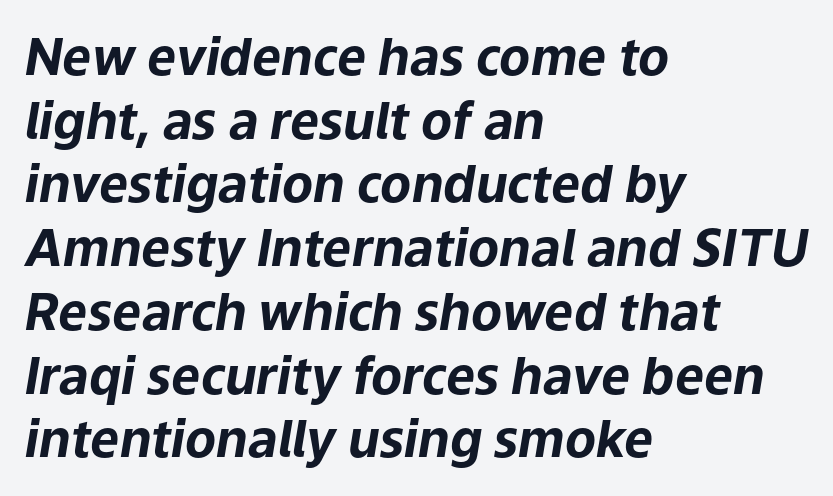
{"italic": "yes", "lean": "right", "slant_degrees": 9, "bold": "yes", "weight": "bold", "width": "normal", "stroke_contrast": "low", "x_height": "medium", "monospaced": "no", "underline": "no", "align": "left", "line_spacing": "normal", "line_spacing_ratio": 1.25, "letter_spacing": "normal", "letter_spacing_em": 0.0, "glyph_px": 51}
